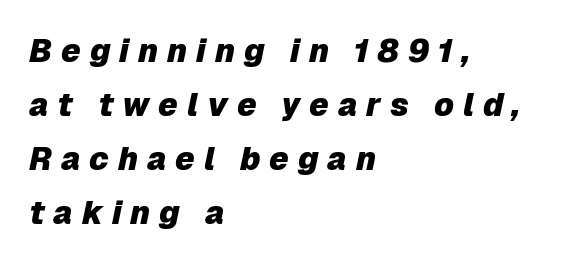
Q: Is the text bold? A: Yes.
Q: Is the text italic (slanted)? A: Yes, it leans right by about 12 degrees.
Q: Is the text underlined? A: No.
Q: How is the paragraph aligned? A: Left-aligned.
Q: Is the spacing between letters normal or unusually wide? A: Unusually wide.
Q: Is the spacing between lines tight, normal or loose? A: Normal.
Q: Width (condensed, normal, or wide)? A: Normal.
Q: Stroke contrast? A: Low.
Q: x-height? A: Medium.
Q: Monospaced? A: No.
